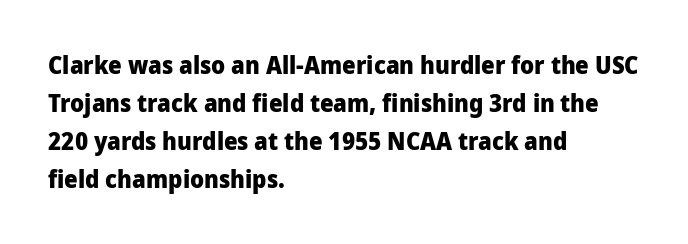
The space between consecutive lines is moderate. Alignment: flush left. The passage shown is not underscored anywhere. The type is set solid horizontally, with unmodified tracking. The characters look thick and weighty, a clear bold. Unlike italic type, these characters show no tilt at all.
